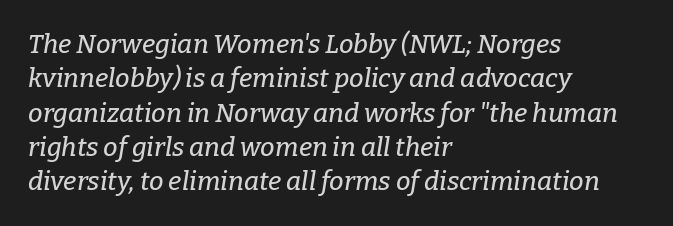
The font's italic variant was chosen for this text. The rendering uses a moderate line-height, typical for paragraphs. The letterforms sit shoulder to shoulder at normal distance. These lines are set flush left with a ragged right edge. The glyphs are unaccompanied by any horizontal stroke below them.
